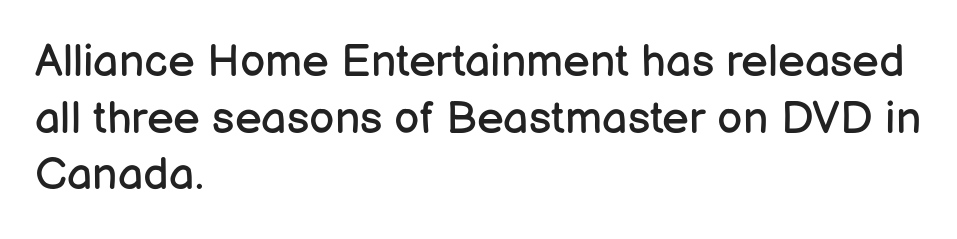
{"serif": "no", "italic": "no", "bold": "no", "weight": "regular", "width": "normal", "stroke_contrast": "low", "x_height": "medium", "monospaced": "no", "underline": "no", "align": "left", "line_spacing": "normal", "line_spacing_ratio": 1.26, "letter_spacing": "normal", "letter_spacing_em": 0.0, "glyph_px": 45}
